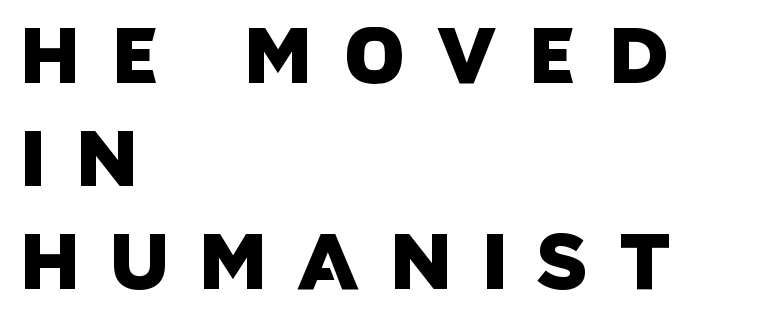
The image shows 78 px sans-serif type; set left-aligned, normal line spacing (1.32x), unusually wide letter spacing (+0.39 em), not underlined; low stroke contrast and a large x-height.
